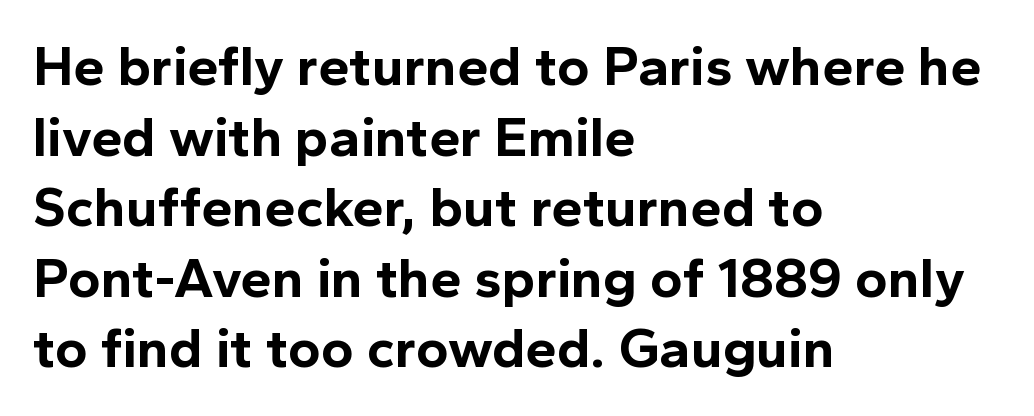
The image shows 56 px bold sans-serif type, upright; set left-aligned, normal line spacing (1.26x), normal letter spacing, not underlined; a medium x-height.
